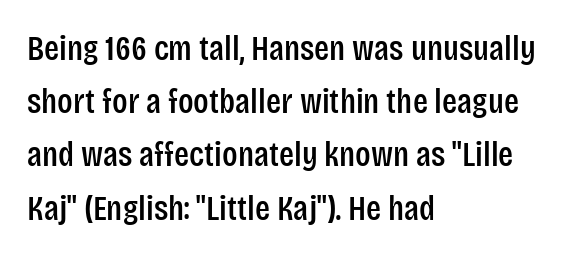
The image shows 35 px condensed sans-serif type, upright; set left-aligned, normal line spacing (1.52x), normal letter spacing, not underlined; low stroke contrast and a large x-height.
